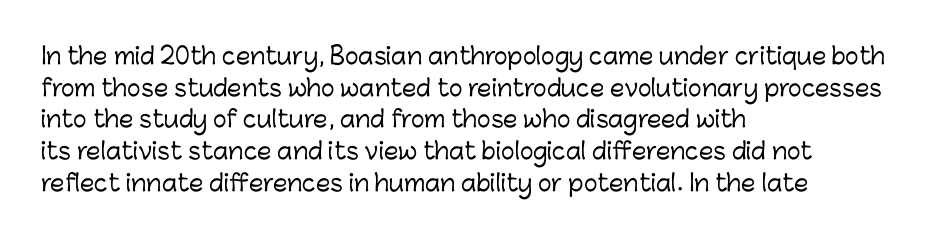
{"italic": "no", "underline": "no", "align": "left", "line_spacing": "normal", "line_spacing_ratio": 1.38, "letter_spacing": "normal", "letter_spacing_em": 0.0, "glyph_px": 23}
